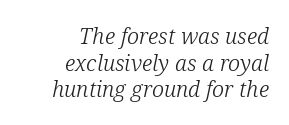
Q: Is the text bold? A: No.
Q: Is the text italic (slanted)? A: Yes, it leans right by about 12 degrees.
Q: Is the text underlined? A: No.
Q: How is the paragraph aligned? A: Right-aligned.
Q: Is the spacing between letters normal or unusually wide? A: Normal.
